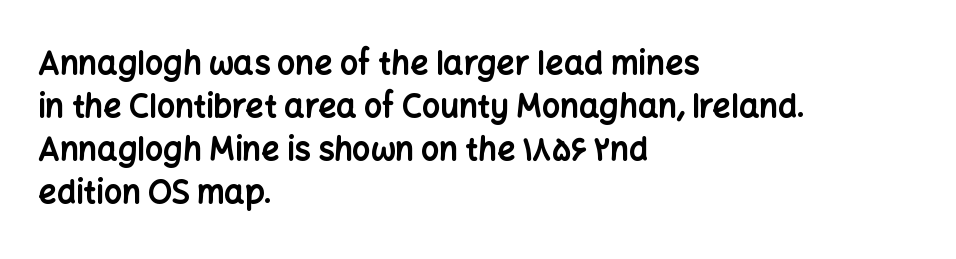
{"serif": "no", "italic": "no", "bold": "yes", "weight": "bold", "width": "normal", "stroke_contrast": "low", "x_height": "medium", "monospaced": "no", "underline": "no", "align": "left", "line_spacing": "normal", "line_spacing_ratio": 1.34, "letter_spacing": "normal", "letter_spacing_em": 0.0, "glyph_px": 32}
